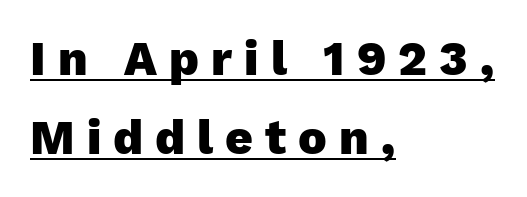
Q: Is the text bold? A: Yes.
Q: Is the text italic (slanted)? A: No, it is upright.
Q: Is the typeface a serif or a sans-serif typeface? A: Sans-serif.
Q: Is the text underlined? A: Yes.
Q: How is the paragraph aligned? A: Left-aligned.
Q: Is the spacing between letters normal or unusually wide? A: Unusually wide.
Q: Is the spacing between lines tight, normal or loose? A: Normal.
Q: Width (condensed, normal, or wide)? A: Normal.
Q: Stroke contrast? A: Low.
Q: x-height? A: Medium.
Q: Monospaced? A: No.
